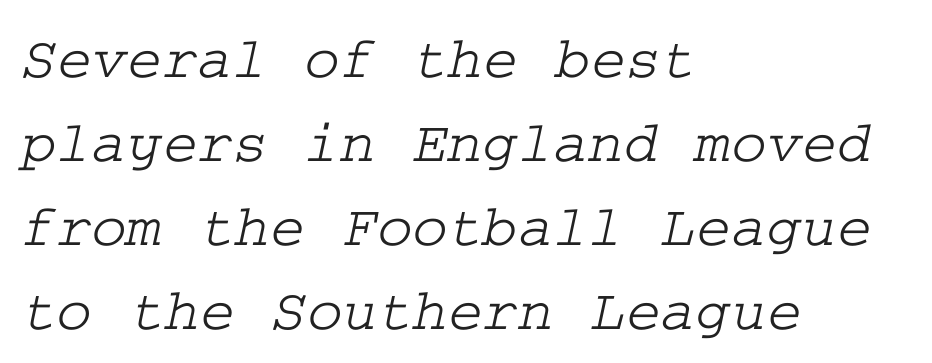
The image shows 60 px wide serif type; set left-aligned, normal line spacing (1.4x), normal letter spacing, not underlined; low stroke contrast and a medium x-height.
